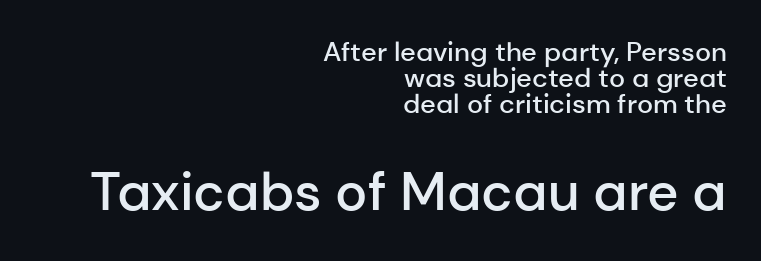
Stroke terminals: plain, sans-serif. If you squint, the bottom block still reads clearly — it's the larger of the two. How would I describe the line gaps? Narrow and economical. Nope, not italic — everything's standing straight. The face used here is proportionally spaced, like ordinary book or web type. Students, this is semibold: more ink than regular, less than bold.
